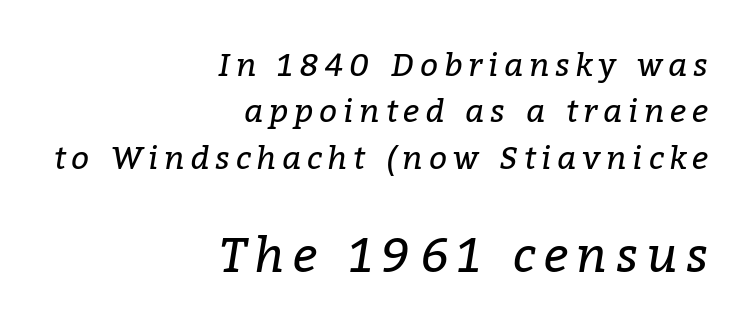
Q: Is the text bold? A: No.
Q: Is the text italic (slanted)? A: Yes, it leans right by about 9 degrees.
Q: Is the typeface a serif or a sans-serif typeface? A: Serif.
Q: Is the text underlined? A: No.
Q: How is the paragraph aligned? A: Right-aligned.
Q: Is the spacing between lines tight, normal or loose? A: Normal.
Q: Which block of text is set in a larger size, the first (top) or the second (bottom)? A: The second (bottom) one.
Q: Width (condensed, normal, or wide)? A: Normal.
Q: Stroke contrast? A: Low.
Q: x-height? A: Medium.
Q: Monospaced? A: No.
